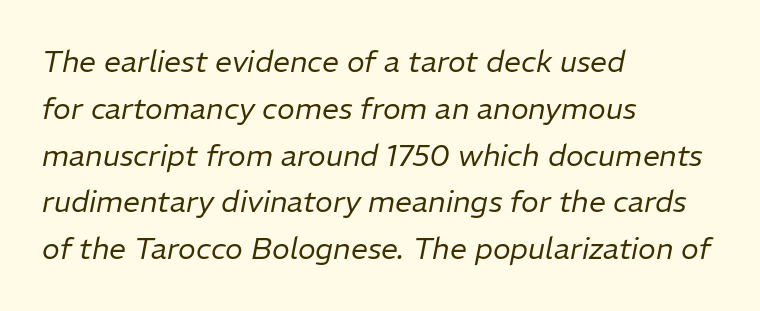
Q: Is the text bold? A: No.
Q: Is the text italic (slanted)? A: Yes, it leans right by about 11 degrees.
Q: Is the text underlined? A: No.
Q: How is the paragraph aligned? A: Left-aligned.
Q: Is the spacing between letters normal or unusually wide? A: Normal.
Q: Is the spacing between lines tight, normal or loose? A: Normal.
Q: Width (condensed, normal, or wide)? A: Normal.
Q: Stroke contrast? A: Low.
Q: x-height? A: Medium.
Q: Monospaced? A: No.
